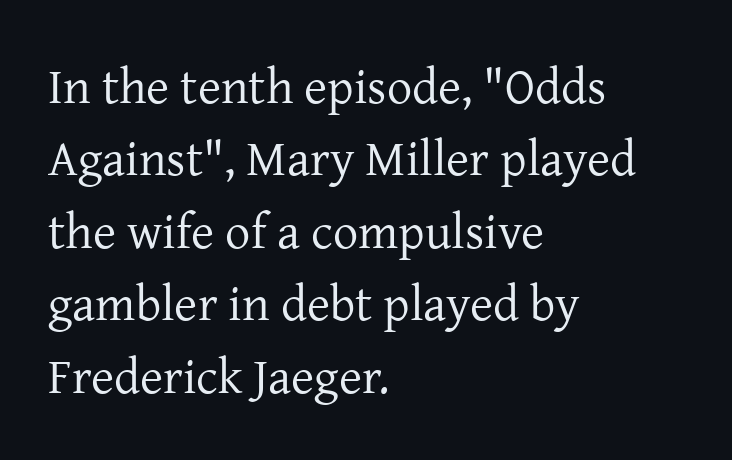
{"serif": "yes", "italic": "no", "bold": "no", "weight": "regular", "width": "normal", "stroke_contrast": "low", "x_height": "medium", "monospaced": "no", "underline": "no", "align": "left", "line_spacing": "normal", "line_spacing_ratio": 1.45, "letter_spacing": "normal", "letter_spacing_em": 0.0, "glyph_px": 50}
